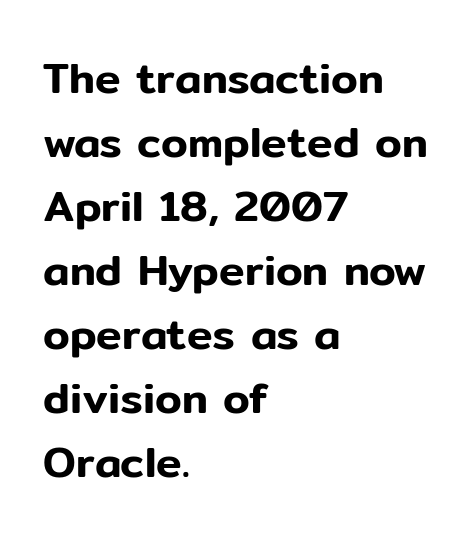
Q: Is the text italic (slanted)? A: No, it is upright.
Q: Is the typeface a serif or a sans-serif typeface? A: Sans-serif.
Q: Is the text underlined? A: No.
Q: How is the paragraph aligned? A: Left-aligned.
Q: Is the spacing between letters normal or unusually wide? A: Normal.
Q: Is the spacing between lines tight, normal or loose? A: Normal.
Q: Width (condensed, normal, or wide)? A: Normal.
Q: Stroke contrast? A: Low.
Q: x-height? A: Medium.
Q: Monospaced? A: No.
